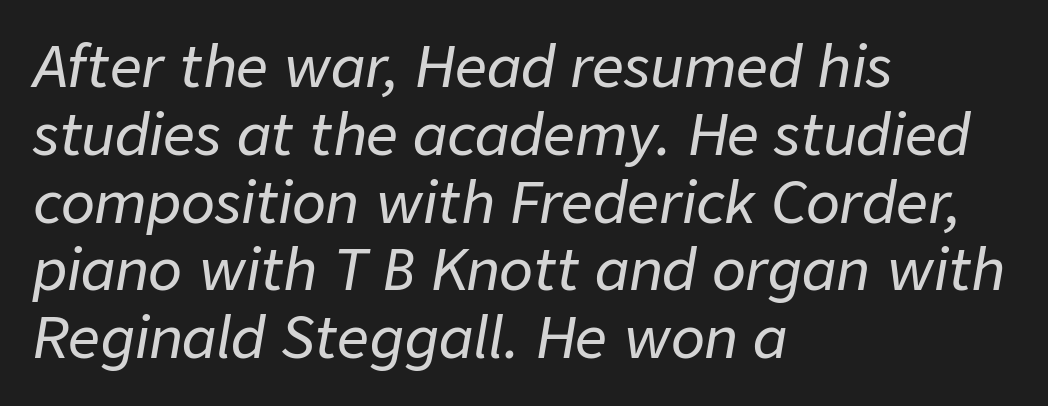
{"italic": "yes", "lean": "right", "slant_degrees": 9, "width": "normal", "stroke_contrast": "low", "x_height": "medium", "monospaced": "no", "underline": "no", "align": "left", "line_spacing_ratio": 1.21, "letter_spacing": "normal", "letter_spacing_em": 0.0, "glyph_px": 56}
